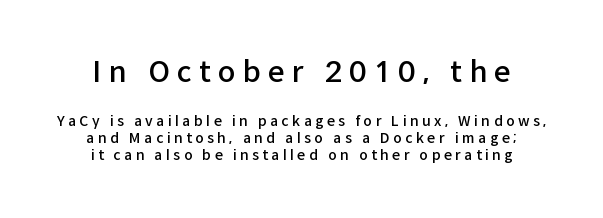
Q: Is the text bold? A: Semi-bold.
Q: Is the text italic (slanted)? A: No, it is upright.
Q: Is the typeface a serif or a sans-serif typeface? A: Sans-serif.
Q: Is the text underlined? A: No.
Q: How is the paragraph aligned? A: Centered.
Q: Is the spacing between letters normal or unusually wide? A: Unusually wide.
Q: Which block of text is set in a larger size, the first (top) or the second (bottom)? A: The first (top) one.
Q: Width (condensed, normal, or wide)? A: Normal.
Q: Stroke contrast? A: Low.
Q: x-height? A: Medium.
Q: Monospaced? A: No.
